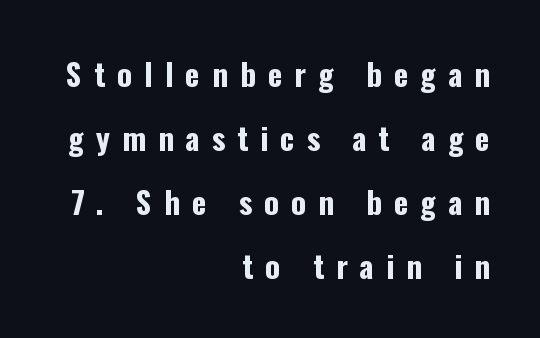
Typographically, this falls in the sans-serif category. Check under the words: just untouched page. Each glyph is drawn with heavy, bold strokes. Spacing between characters has been opened up far beyond the box default. The line-height multiplier appears high, well above default.
